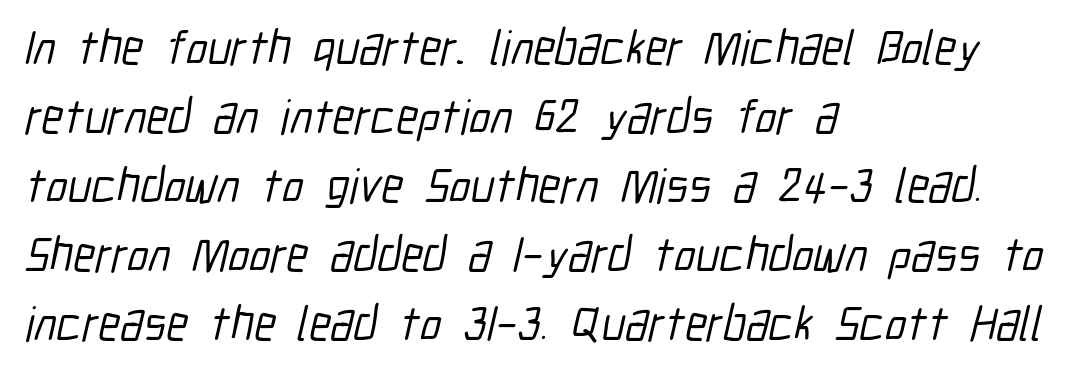
The image shows 49 px condensed sans-serif type; set left-aligned, normal line spacing (1.41x), normal letter spacing, not underlined; low stroke contrast and a medium x-height.
